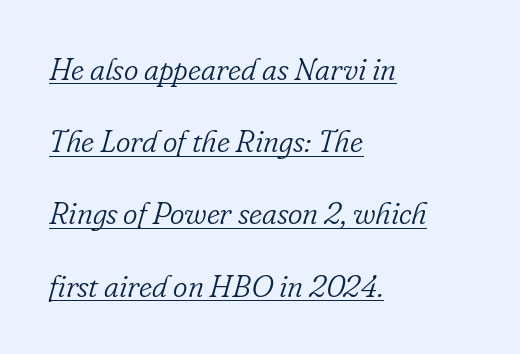
What stands out about the letter spacing? Nothing — it is the standard amount. Is this a fixed-width face? No — the glyphs have proportional, varying widths. The paragraph has a hard left edge and a soft right edge. Stroke terminals: seriffed. The glyphs are accompanied by a horizontal stroke just below them. Horizontal bands of white between lines are thick stripes.
